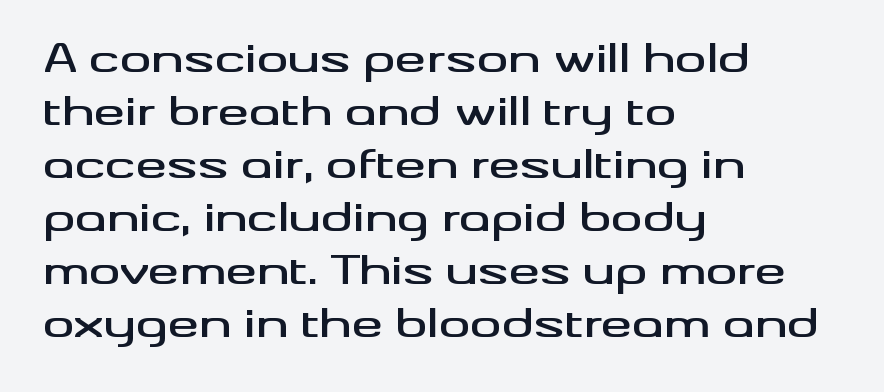
The image shows 39 px wide sans-serif type, upright; set left-aligned, normal line spacing (1.36x), normal letter spacing, not underlined; medium stroke contrast and a small x-height.
